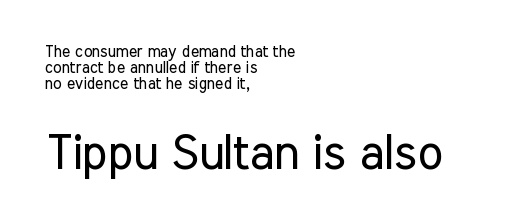
The image shows 48 px regular-weight, condensed sans-serif type, upright; set left-aligned, tight line spacing (1.0x), normal letter spacing, not underlined; the second (bottom) block is 3.0x larger; low stroke contrast and a medium x-height.
